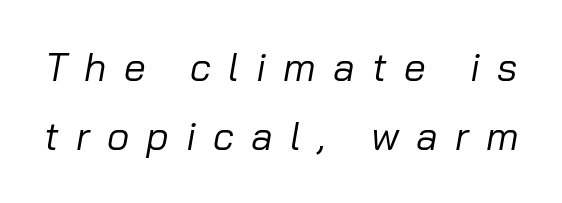
Q: Is the text bold? A: No.
Q: Is the text italic (slanted)? A: Yes, it leans right by about 10 degrees.
Q: Is the text underlined? A: No.
Q: Is the spacing between letters normal or unusually wide? A: Unusually wide.
Q: Width (condensed, normal, or wide)? A: Normal.
Q: Stroke contrast? A: Low.
Q: x-height? A: Medium.
Q: Monospaced? A: No.
